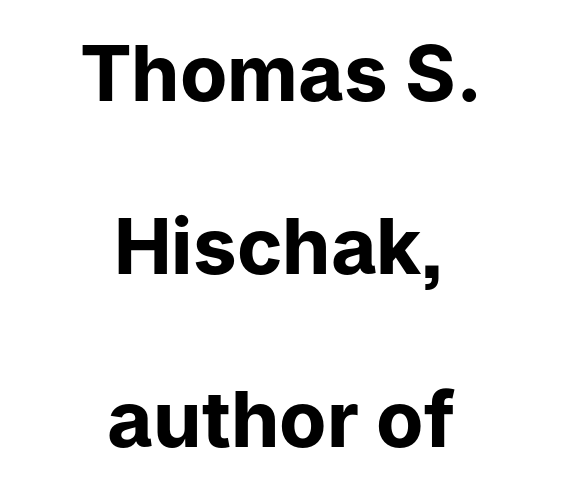
Q: Is the text bold? A: Yes.
Q: Is the text italic (slanted)? A: No, it is upright.
Q: Is the typeface a serif or a sans-serif typeface? A: Sans-serif.
Q: Is the text underlined? A: No.
Q: How is the paragraph aligned? A: Centered.
Q: Is the spacing between letters normal or unusually wide? A: Normal.
Q: Is the spacing between lines tight, normal or loose? A: Loose.
Q: Width (condensed, normal, or wide)? A: Normal.
Q: Stroke contrast? A: Low.
Q: x-height? A: Medium.
Q: Monospaced? A: No.
